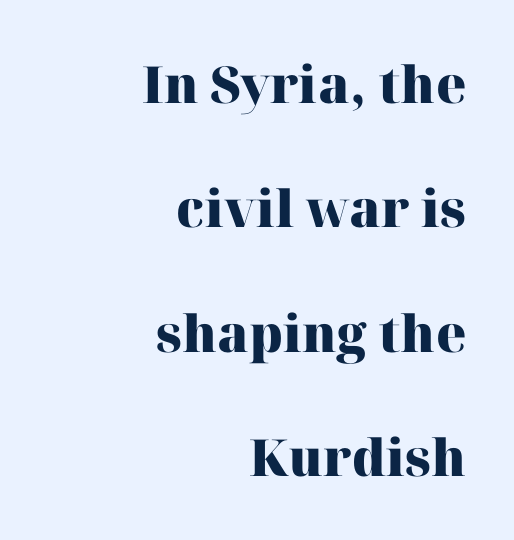
Q: Is the text bold? A: Yes.
Q: Is the text italic (slanted)? A: No, it is upright.
Q: Is the typeface a serif or a sans-serif typeface? A: Serif.
Q: Is the text underlined? A: No.
Q: How is the paragraph aligned? A: Right-aligned.
Q: Is the spacing between letters normal or unusually wide? A: Normal.
Q: Is the spacing between lines tight, normal or loose? A: Loose.
Q: Width (condensed, normal, or wide)? A: Normal.
Q: Stroke contrast? A: High.
Q: x-height? A: Medium.
Q: Monospaced? A: No.
